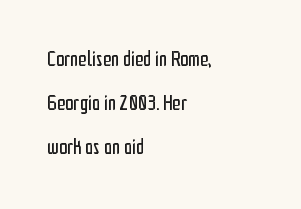
{"italic": "no", "bold": "no", "underline": "no", "align": "left", "line_spacing": "loose", "line_spacing_ratio": 2.1, "letter_spacing": "normal", "letter_spacing_em": 0.0, "glyph_px": 21}
